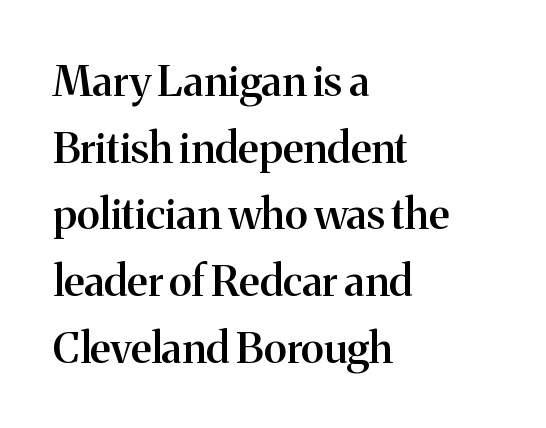
Is this a sans? No — the strokes have serifs. The rendering anchors every line to the left-hand side. Nobody touched the tracking dial on this one. Plain, unruled lines of type.
